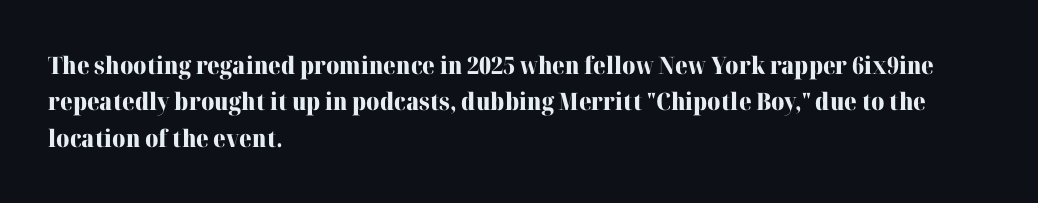
Q: Is the text bold? A: Yes.
Q: Is the text italic (slanted)? A: No, it is upright.
Q: Is the text underlined? A: No.
Q: How is the paragraph aligned? A: Left-aligned.
Q: Is the spacing between letters normal or unusually wide? A: Normal.
Q: Is the spacing between lines tight, normal or loose? A: Normal.
